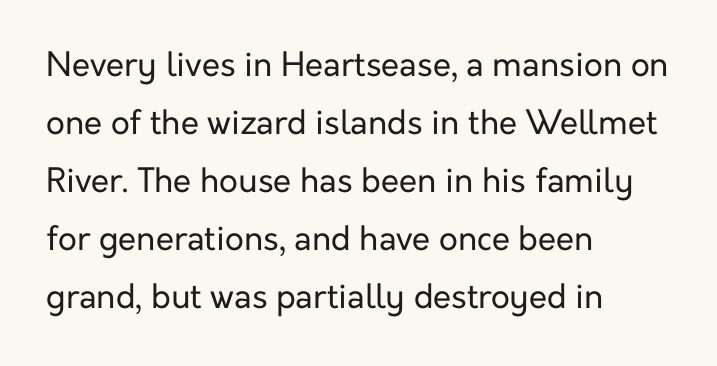
The image shows 33 px regular-weight sans-serif type, upright; set left-aligned, line spacing 1.76x, normal letter spacing, not underlined; low stroke contrast and a medium x-height.
